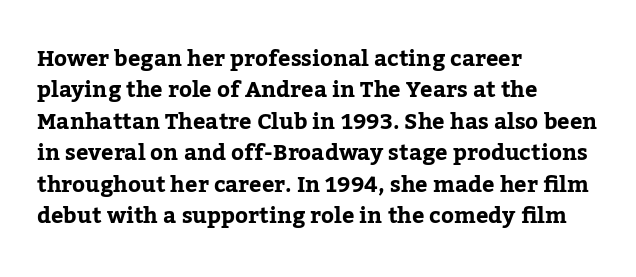
{"italic": "no", "underline": "no", "align": "left", "line_spacing": "normal", "line_spacing_ratio": 1.43, "letter_spacing": "normal", "letter_spacing_em": 0.0, "glyph_px": 22}
